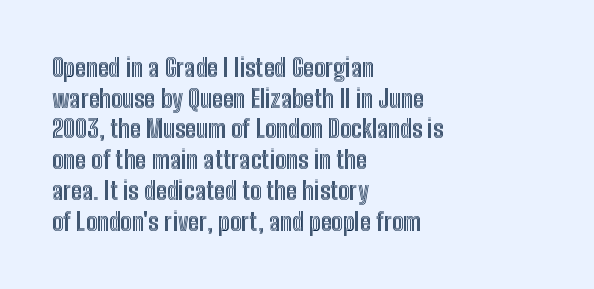
The image shows 25 px text type, upright; set left-aligned, line spacing 1.23x, normal letter spacing, not underlined.
